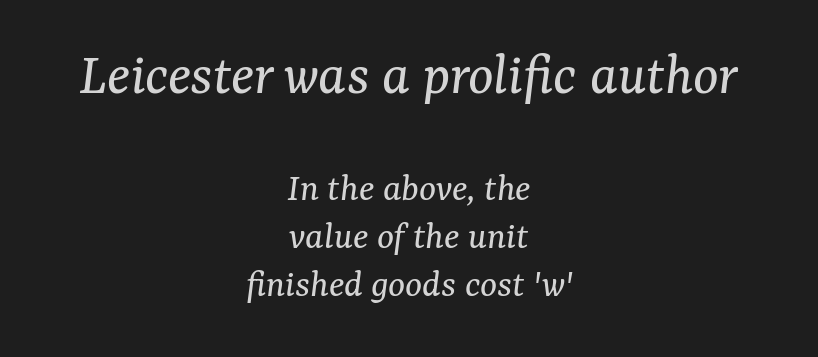
The text was rendered using a seriffed face with decorative stroke endings. Quick note: italic. Lines of text with bare space underneath. Looks like regular typesetting: each glyph gets only the width it needs. Words appear dense and cohesive because spacing is normal. The paragraph has two soft edges and a firm central axis.
